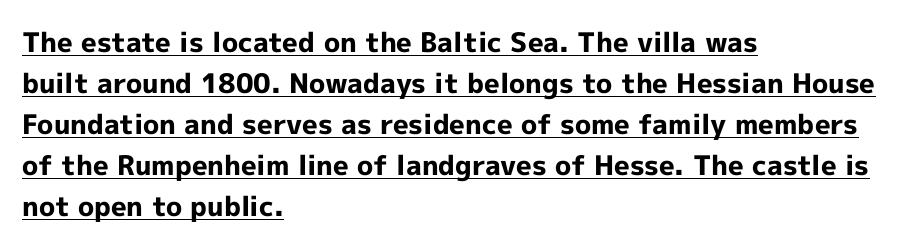
The image shows 27 px bold type, upright; set left-aligned, normal line spacing (1.52x), normal letter spacing, underlined.
